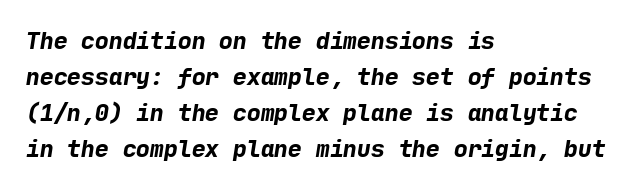
The setting favours the left margin, as ordinary paragraphs usually do. The rows are spaced the way most documents space them. The zone under the glyphs is completely vacant. Does extra space separate the letters? No, they use regular spacing.
